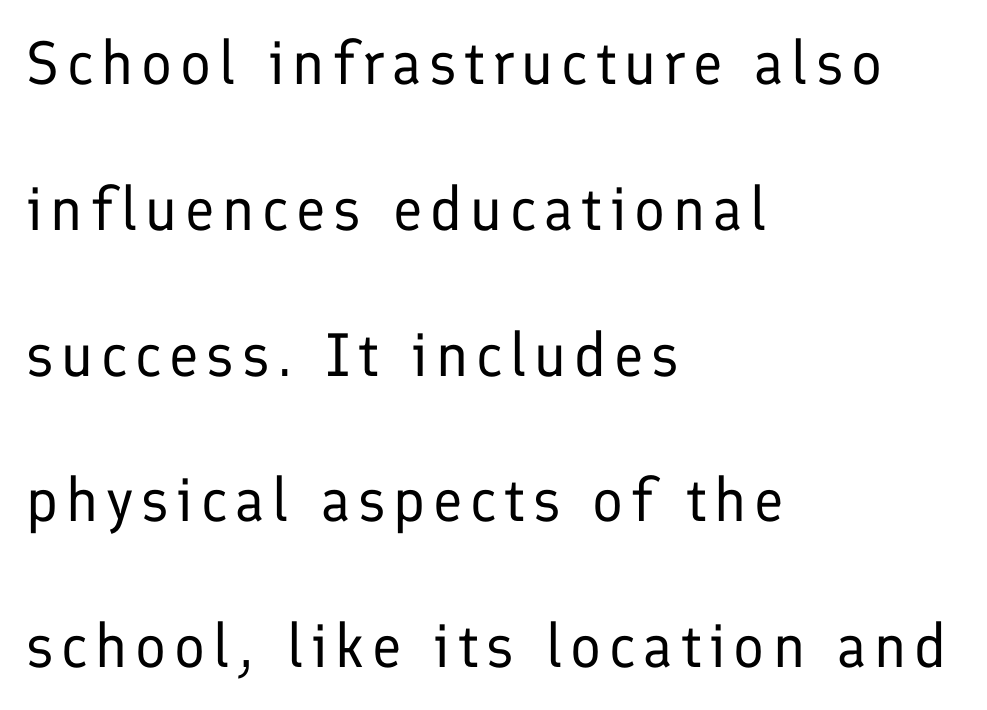
The image shows 61 px regular-weight sans-serif type, upright; set left-aligned, loose line spacing (2.39x), not underlined; low stroke contrast and a medium x-height.
